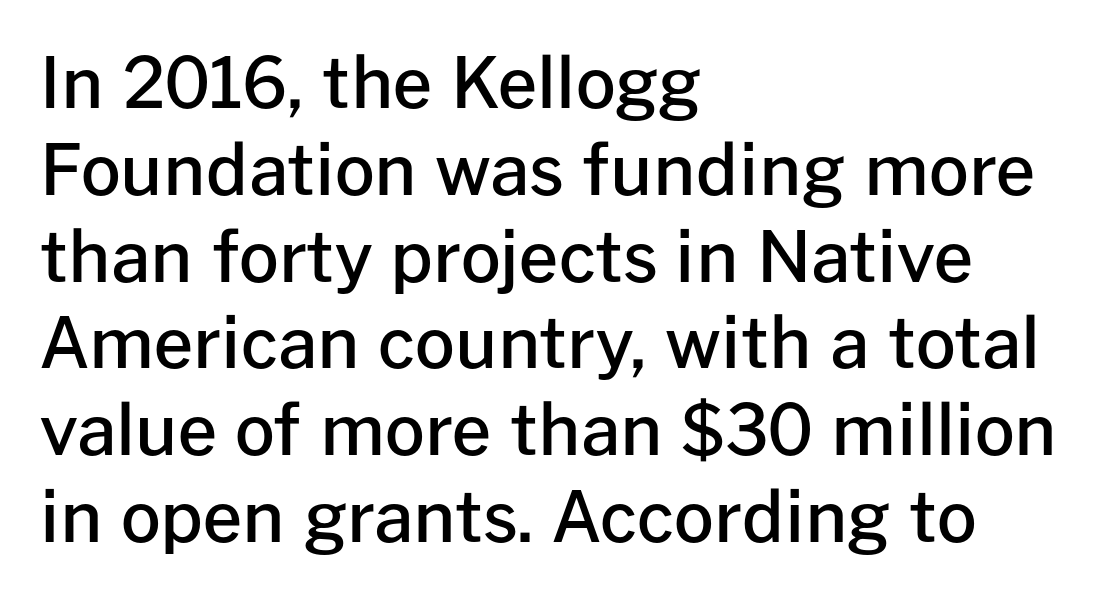
The image shows 70 px semibold sans-serif type, upright; set left-aligned, line spacing 1.24x, normal letter spacing, not underlined; low stroke contrast and a medium x-height.
